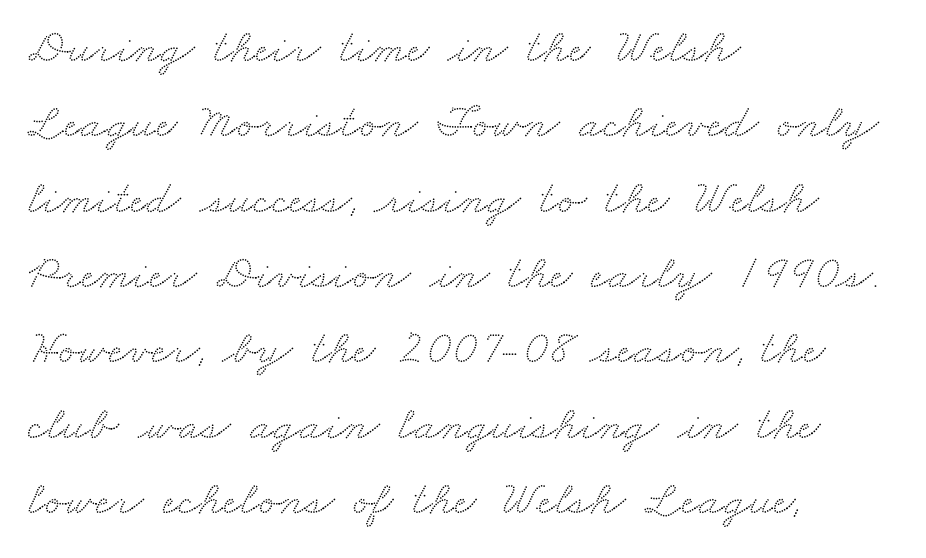
The image shows 48 px wide serif type; set left-aligned, normal line spacing (1.57x), normal letter spacing, not underlined; medium stroke contrast and a small x-height.
